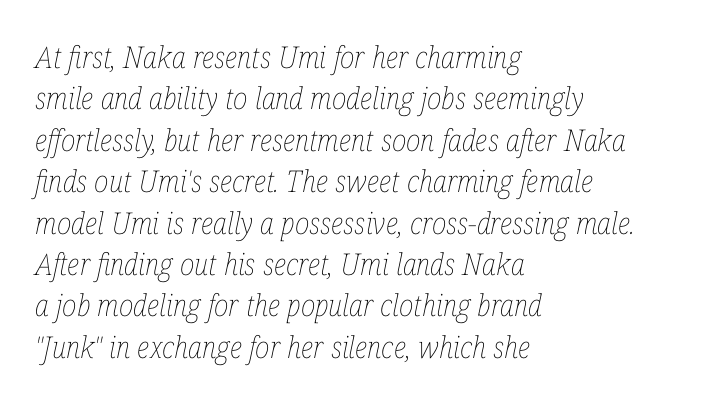
The image shows 30 px thin, condensed type, italic (leaning right); set left-aligned, normal line spacing (1.38x), normal letter spacing, not underlined; low stroke contrast and a medium x-height.
